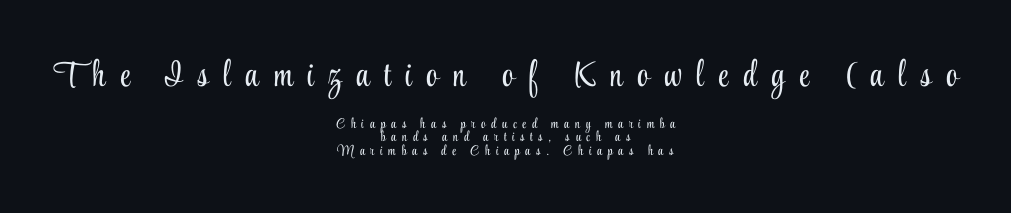
{"serif": "yes", "bold": "no", "weight": "light", "width": "condensed", "stroke_contrast": "low", "x_height": "small", "monospaced": "no", "underline": "no", "align": "center", "line_spacing": "tight", "line_spacing_ratio": 0.97, "letter_spacing": "wide", "letter_spacing_em": 0.41, "larger_block": "first", "size_ratio": 2.57, "glyph_px": 36}
